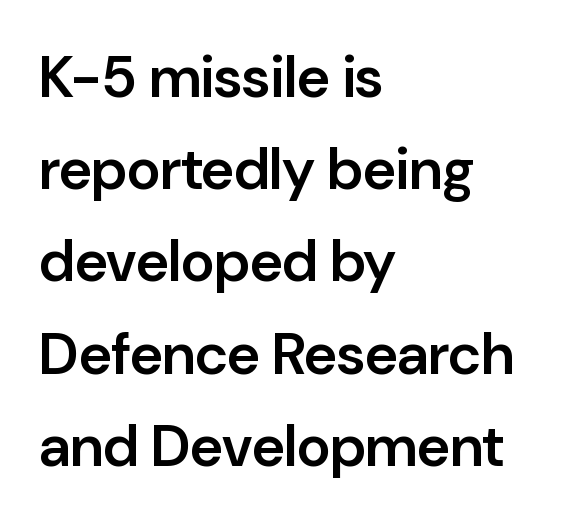
{"serif": "no", "italic": "no", "bold": "semi", "weight": "semibold", "width": "normal", "stroke_contrast": "low", "x_height": "medium", "monospaced": "no", "underline": "no", "align": "left", "line_spacing": "normal", "line_spacing_ratio": 1.59, "letter_spacing": "normal", "letter_spacing_em": 0.0, "glyph_px": 58}
